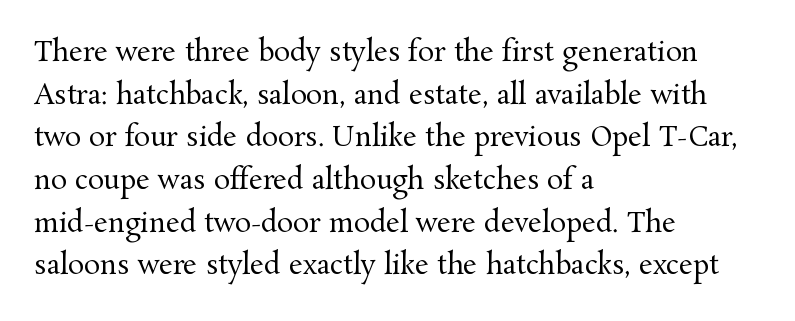
The ragged edge is on the right, which tells us the setting is flush left. Vertical strokes here are truly vertical. Heaviness? Minimal to ordinary, like unemphasized prose. Lines of text with bare space underneath.
